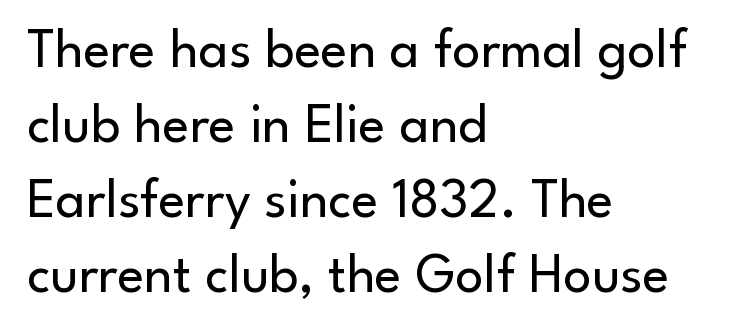
The image shows 56 px regular-weight sans-serif type, upright; set left-aligned, normal line spacing (1.34x), normal letter spacing, not underlined; low stroke contrast and a small x-height.
